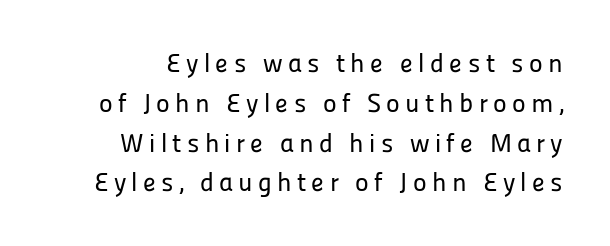
{"italic": "no", "underline": "no", "line_spacing": "normal", "line_spacing_ratio": 1.53, "letter_spacing": "wide", "letter_spacing_em": 0.2, "glyph_px": 26}
